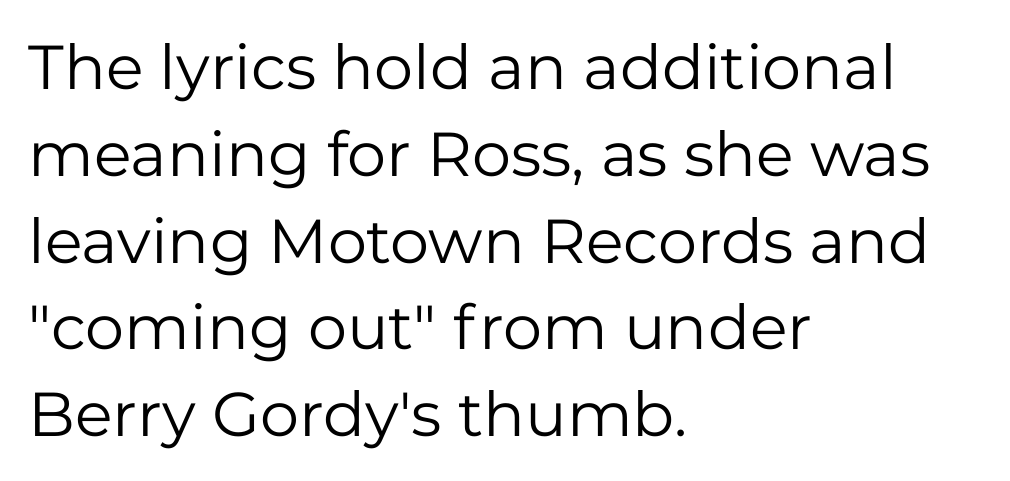
Q: Is the text bold? A: No.
Q: Is the text italic (slanted)? A: No, it is upright.
Q: Is the typeface a serif or a sans-serif typeface? A: Sans-serif.
Q: Is the text underlined? A: No.
Q: How is the paragraph aligned? A: Left-aligned.
Q: Is the spacing between letters normal or unusually wide? A: Normal.
Q: Is the spacing between lines tight, normal or loose? A: Normal.
Q: Width (condensed, normal, or wide)? A: Normal.
Q: Stroke contrast? A: Low.
Q: x-height? A: Medium.
Q: Monospaced? A: No.
